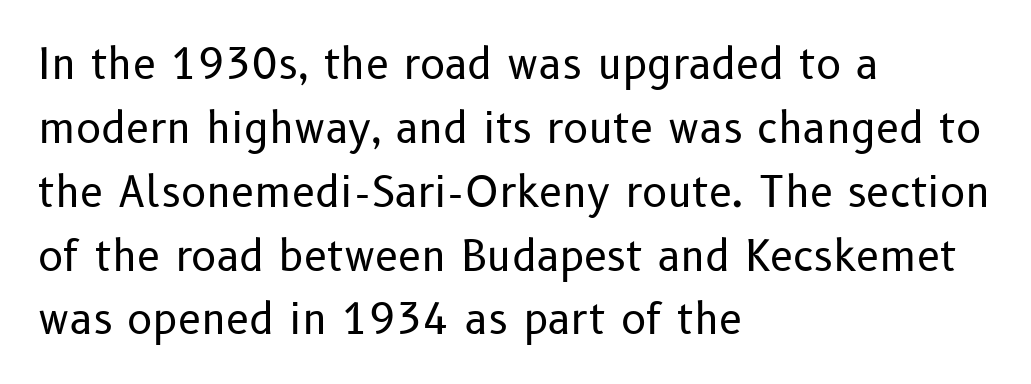
The image shows 42 px regular-weight sans-serif type, upright; set left-aligned, normal line spacing (1.52x), normal letter spacing, not underlined; low stroke contrast and a medium x-height.
